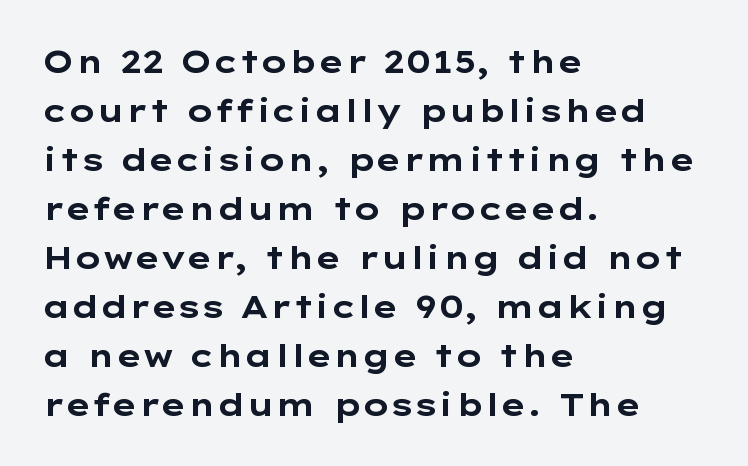
The image shows 31 px bold, wide sans-serif type, upright; set left-aligned, normal line spacing (1.58x), normal letter spacing, not underlined; low stroke contrast and a medium x-height.
